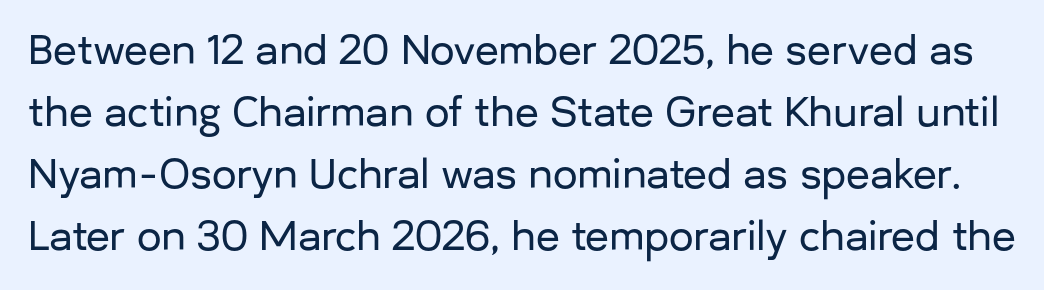
Look at the bottom of the vertical strokes: they stop flat, with no serifs. Vertically, the passage feels balanced, rows spaced as you'd expect. Bare-footed words on every line. Each letter keeps its own natural width here, so spacing adapts to shape. The lettering holds an erect, upright posture throughout. Words appear dense and cohesive because spacing is normal.
